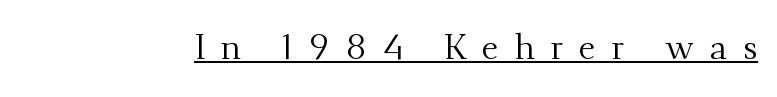
Q: Is the text bold? A: No.
Q: Is the text italic (slanted)? A: No, it is upright.
Q: Is the typeface a serif or a sans-serif typeface? A: Serif.
Q: Is the text underlined? A: Yes.
Q: Is the spacing between letters normal or unusually wide? A: Unusually wide.
Q: Width (condensed, normal, or wide)? A: Normal.
Q: Stroke contrast? A: Medium.
Q: x-height? A: Small.
Q: Monospaced? A: No.
